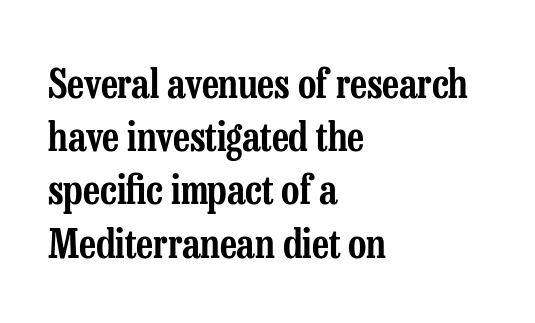
The image shows 40 px condensed serif type, upright; set left-aligned, normal line spacing (1.33x), normal letter spacing, not underlined; low stroke contrast and a medium x-height.
